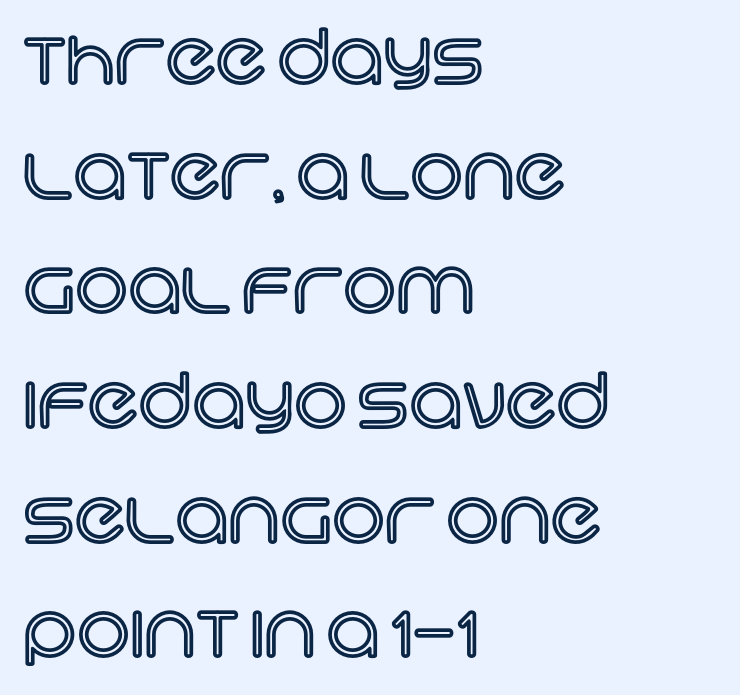
Default kerning and tracking; the words read as compact shapes. Vertical strokes here are truly vertical. All the whitespace from short lines collects on the right. A typesetter would call this proportional, since set widths differ per character.
